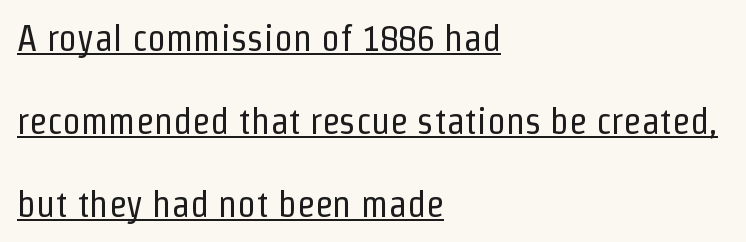
Q: Is the text bold? A: No.
Q: Is the text italic (slanted)? A: No, it is upright.
Q: Is the typeface a serif or a sans-serif typeface? A: Sans-serif.
Q: Is the text underlined? A: Yes.
Q: How is the paragraph aligned? A: Left-aligned.
Q: Is the spacing between letters normal or unusually wide? A: Normal.
Q: Is the spacing between lines tight, normal or loose? A: Loose.
Q: Width (condensed, normal, or wide)? A: Condensed.
Q: Stroke contrast? A: Low.
Q: x-height? A: Medium.
Q: Monospaced? A: No.
